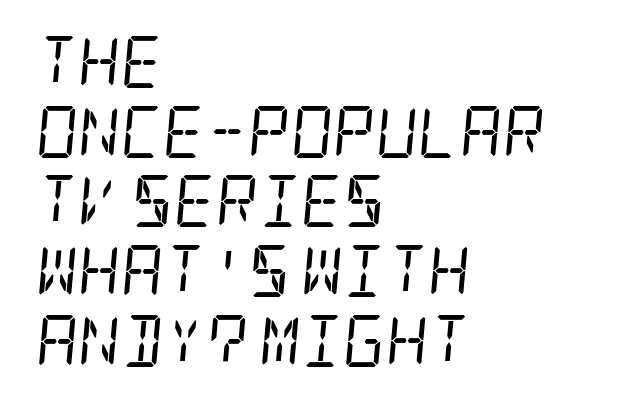
The image shows 52 px regular-weight, condensed serif type, italic (leaning right); set left-aligned, normal line spacing (1.34x), normal letter spacing, not underlined; low stroke contrast and a large x-height.
